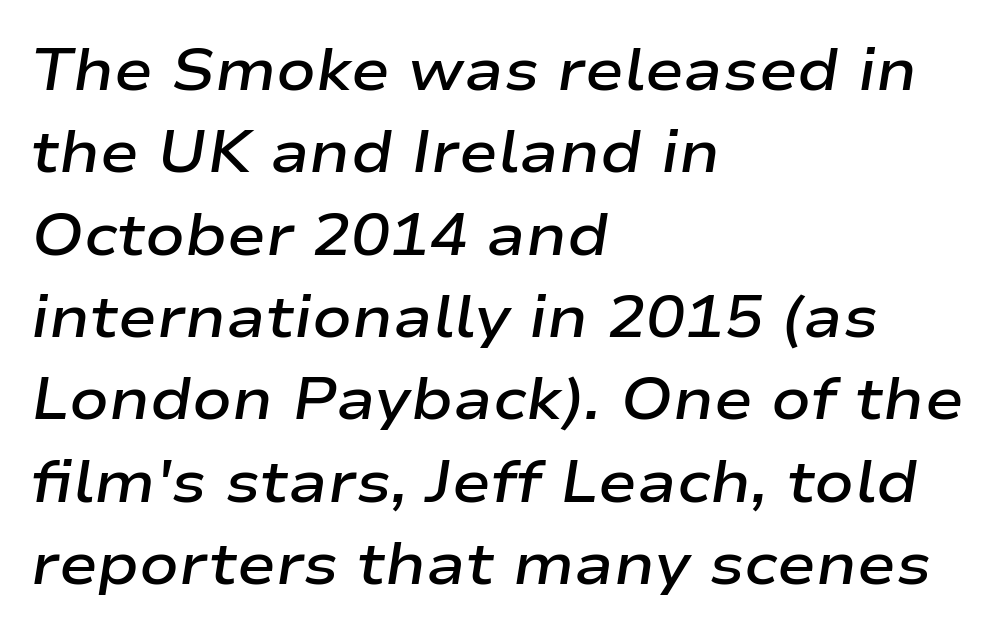
{"italic": "yes", "lean": "right", "slant_degrees": 9, "bold": "semi", "weight": "semibold", "width": "wide", "stroke_contrast": "low", "x_height": "medium", "monospaced": "no", "underline": "no", "align": "left", "line_spacing": "normal", "line_spacing_ratio": 1.42, "letter_spacing": "normal", "letter_spacing_em": 0.0, "glyph_px": 58}
